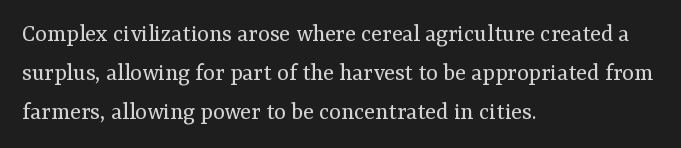
Q: Is the text bold? A: No.
Q: Is the text italic (slanted)? A: No, it is upright.
Q: Is the text underlined? A: No.
Q: How is the paragraph aligned? A: Left-aligned.
Q: Is the spacing between letters normal or unusually wide? A: Normal.
Q: Is the spacing between lines tight, normal or loose? A: Normal.
